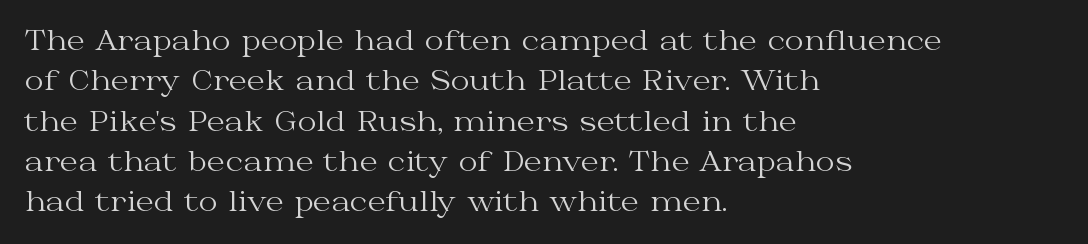
Q: Is the text bold? A: No.
Q: Is the text italic (slanted)? A: No, it is upright.
Q: Is the text underlined? A: No.
Q: How is the paragraph aligned? A: Left-aligned.
Q: Is the spacing between letters normal or unusually wide? A: Normal.
Q: Is the spacing between lines tight, normal or loose? A: Normal.
